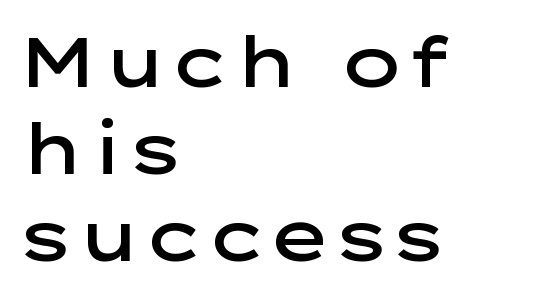
{"serif": "no", "italic": "no", "bold": "semi", "weight": "semibold", "width": "wide", "stroke_contrast": "low", "x_height": "medium", "monospaced": "no", "underline": "no", "align": "left", "line_spacing_ratio": 1.24, "letter_spacing": "normal", "letter_spacing_em": 0.0, "glyph_px": 70}
